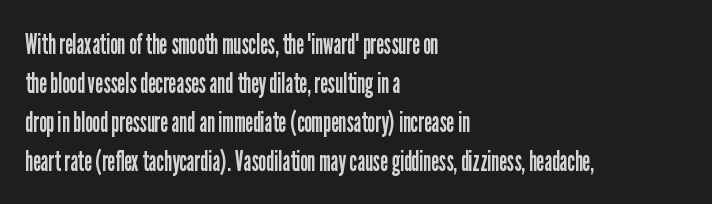
Q: Is the text bold? A: No.
Q: Is the text italic (slanted)? A: No, it is upright.
Q: Is the typeface a serif or a sans-serif typeface? A: Sans-serif.
Q: Is the text underlined? A: No.
Q: How is the paragraph aligned? A: Left-aligned.
Q: Is the spacing between letters normal or unusually wide? A: Normal.
Q: Is the spacing between lines tight, normal or loose? A: Normal.
Q: Width (condensed, normal, or wide)? A: Condensed.
Q: Stroke contrast? A: Low.
Q: x-height? A: Medium.
Q: Monospaced? A: No.
